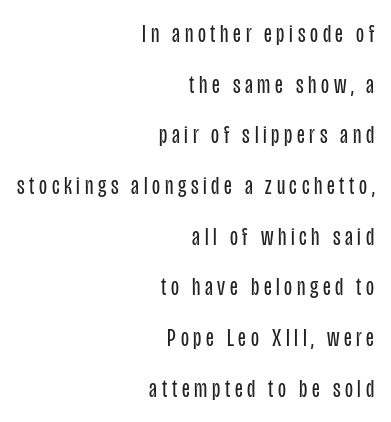
The image shows 26 px text type, upright; set right-aligned, loose line spacing (1.95x), not underlined.
